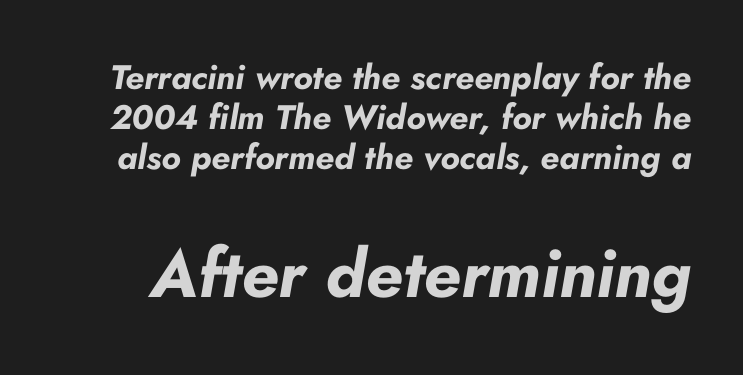
Scale increases going downward across the two blocks. These lines are rendered in a variable-pitch font. The rendering keeps characters at their native spacing. Underline: absent.
